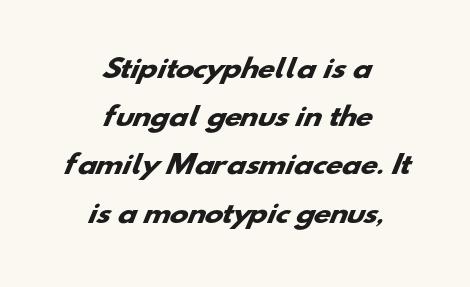
{"bold": "yes", "underline": "no", "align": "center", "line_spacing": "loose", "line_spacing_ratio": 1.93, "letter_spacing": "normal", "letter_spacing_em": 0.0, "glyph_px": 25}
